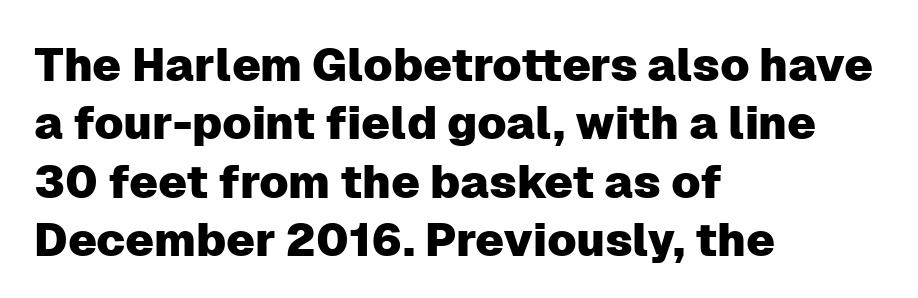
The image shows 46 px sans-serif type, upright; set left-aligned, normal line spacing (1.27x), normal letter spacing, not underlined; low stroke contrast and a medium x-height.
